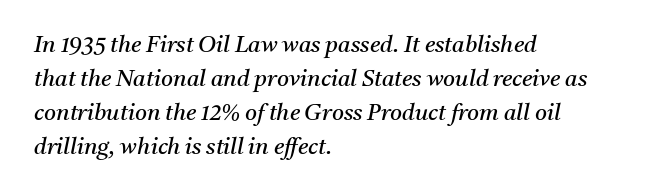
Words appear dense and cohesive because spacing is normal. Underline: absent. The font is comparable to plain body text, perhaps lighter. One-word summary of the alignment: left.
